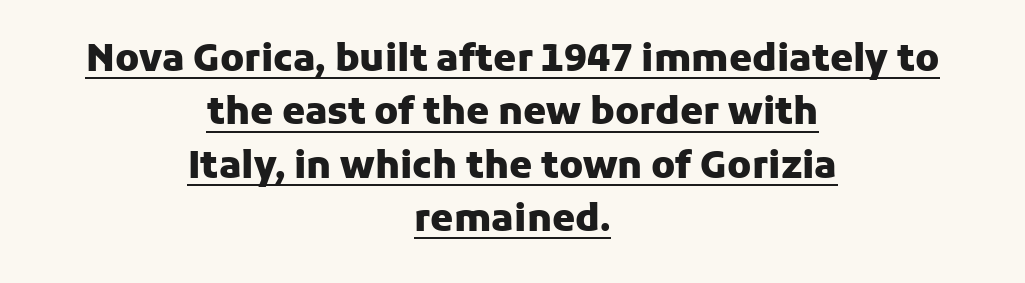
{"serif": "no", "italic": "no", "bold": "yes", "weight": "heavy", "width": "normal", "stroke_contrast": "low", "x_height": "medium", "monospaced": "no", "underline": "yes", "align": "center", "line_spacing": "normal", "line_spacing_ratio": 1.44, "letter_spacing": "normal", "letter_spacing_em": 0.0, "glyph_px": 37}
